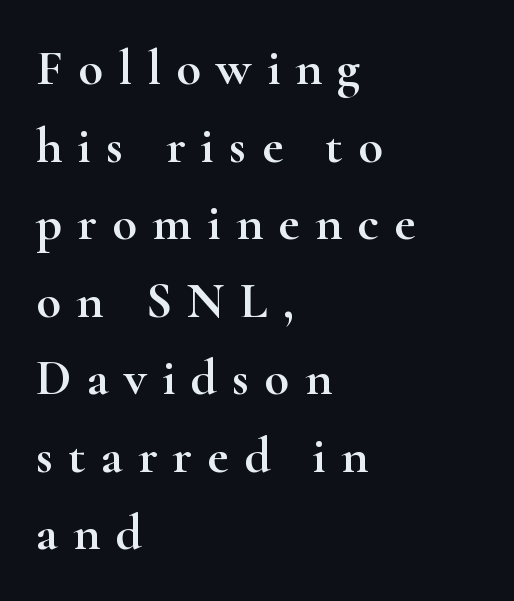
Q: Is the text italic (slanted)? A: No, it is upright.
Q: Is the typeface a serif or a sans-serif typeface? A: Serif.
Q: Is the text underlined? A: No.
Q: How is the paragraph aligned? A: Left-aligned.
Q: Is the spacing between letters normal or unusually wide? A: Unusually wide.
Q: Is the spacing between lines tight, normal or loose? A: Normal.
Q: Width (condensed, normal, or wide)? A: Wide.
Q: Stroke contrast? A: High.
Q: x-height? A: Small.
Q: Monospaced? A: No.
